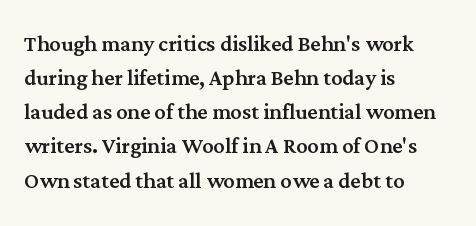
Q: Is the text italic (slanted)? A: No, it is upright.
Q: Is the typeface a serif or a sans-serif typeface? A: Serif.
Q: Is the text underlined? A: No.
Q: How is the paragraph aligned? A: Left-aligned.
Q: Is the spacing between letters normal or unusually wide? A: Normal.
Q: Width (condensed, normal, or wide)? A: Normal.
Q: Stroke contrast? A: Medium.
Q: x-height? A: Medium.
Q: Monospaced? A: No.
